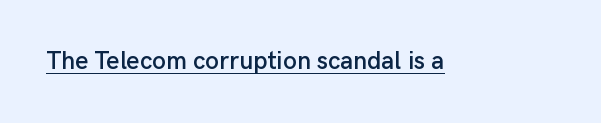
Q: Is the text italic (slanted)? A: No, it is upright.
Q: Is the text underlined? A: Yes.
Q: Is the spacing between letters normal or unusually wide? A: Normal.
